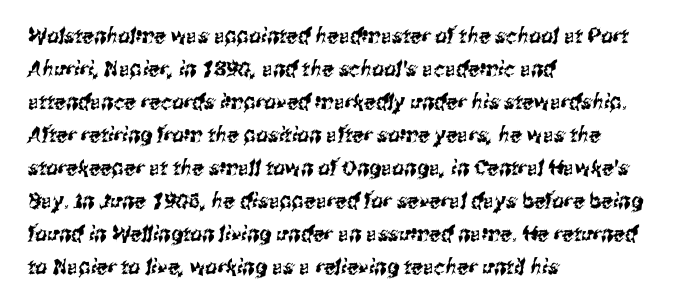
Standard letterfit; no display-style spreading of the glyphs. Unmarked baselines from the first word to the last. Notice how the passage keeps a crisp vertical edge on the left only. Leading: standard.
